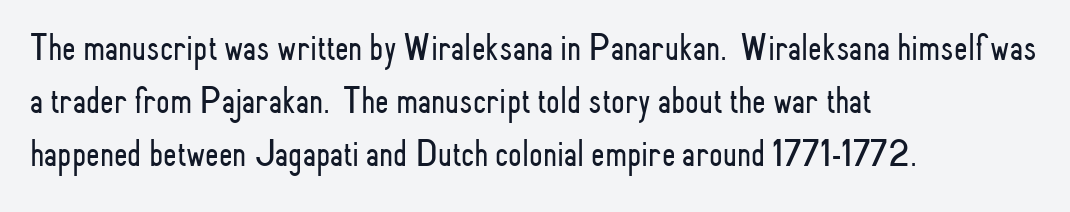
The image shows 39 px light, condensed sans-serif type, upright; set left-aligned, normal line spacing (1.36x), normal letter spacing, not underlined; low stroke contrast and a small x-height.
